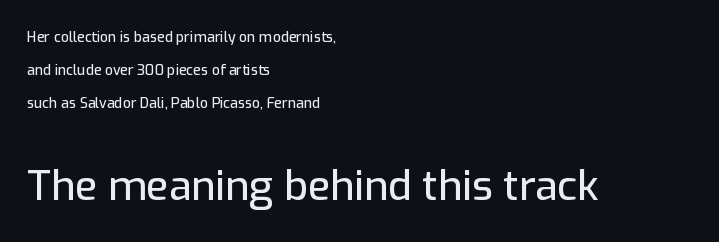
No word sits above an underline. Serif or sans? Sans — the stroke terminals are bare. Note the varied advance widths — an 'i' is clearly narrower than an 'm'. Caption: standard tracking, unaltered. Horizontal alignment here is leftward, the default for most running prose. Italic? Not at all — the glyphs are vertical.
